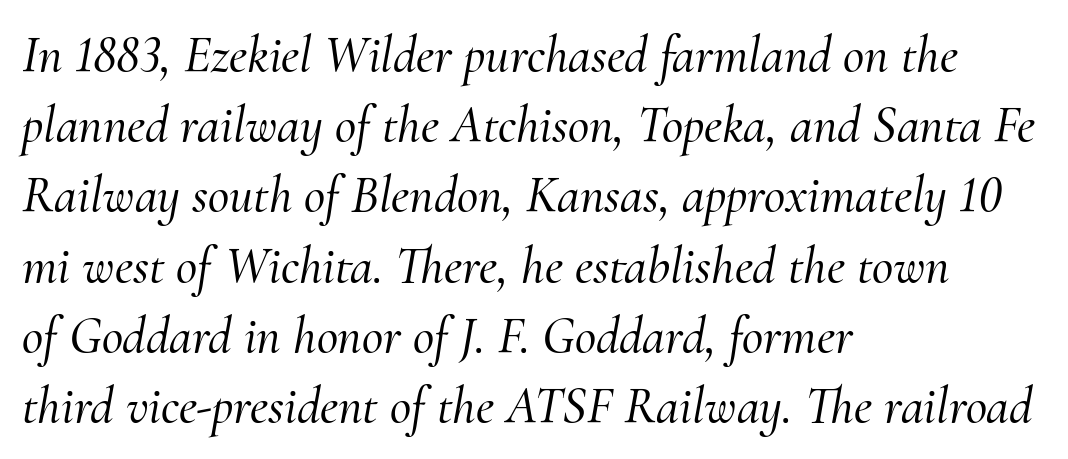
Each row of text sits above clean, open space. This sample uses an oblique cut, with every glyph tilted off the vertical. Horizontal alignment here is leftward, the default for most running prose. The passage shown is typed in a proportional face where columns would drift. This rendering leaves character spacing at its baseline value.
